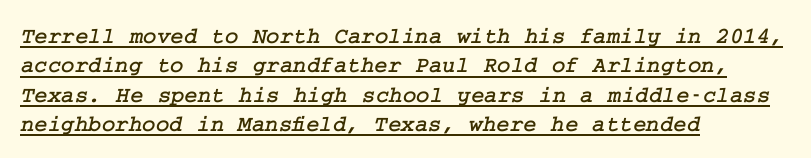
{"underline": "yes", "align": "left", "line_spacing": "normal", "line_spacing_ratio": 1.28, "letter_spacing": "normal", "letter_spacing_em": 0.0, "glyph_px": 23}
